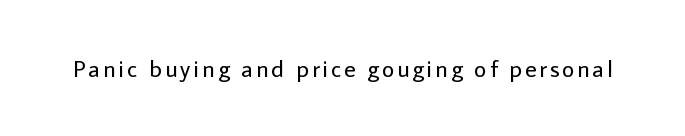
The image shows 24 px text type, upright; set not underlined.
